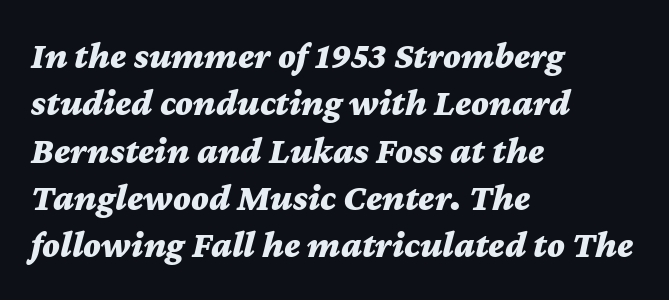
The image shows 37 px bold, wide type, italic (leaning right); set left-aligned, normal line spacing (1.28x), normal letter spacing, not underlined; medium stroke contrast and a medium x-height.
